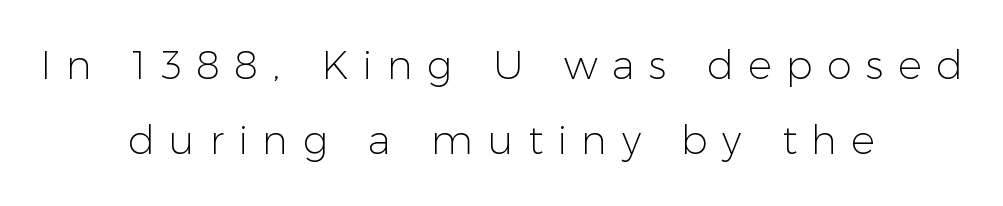
{"serif": "no", "italic": "no", "bold": "no", "weight": "light", "width": "normal", "stroke_contrast": "low", "x_height": "medium", "monospaced": "no", "underline": "no", "align": "center", "line_spacing_ratio": 1.88, "letter_spacing": "wide", "letter_spacing_em": 0.36, "glyph_px": 40}
